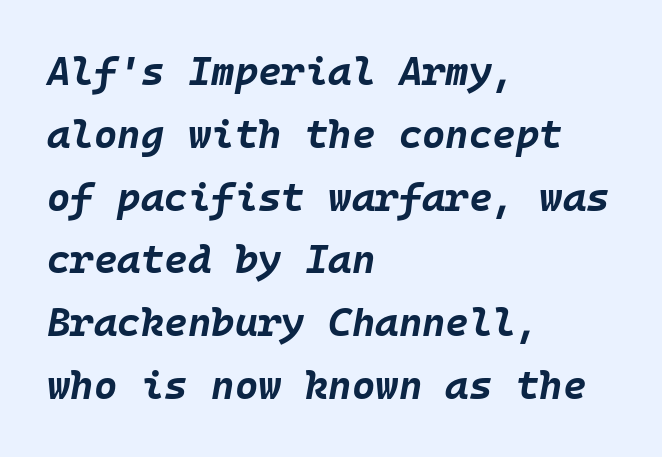
The image shows 40 px bold type, italic (leaning right), monospaced; set left-aligned, normal line spacing (1.57x), normal letter spacing, not underlined; low stroke contrast and a large x-height.
